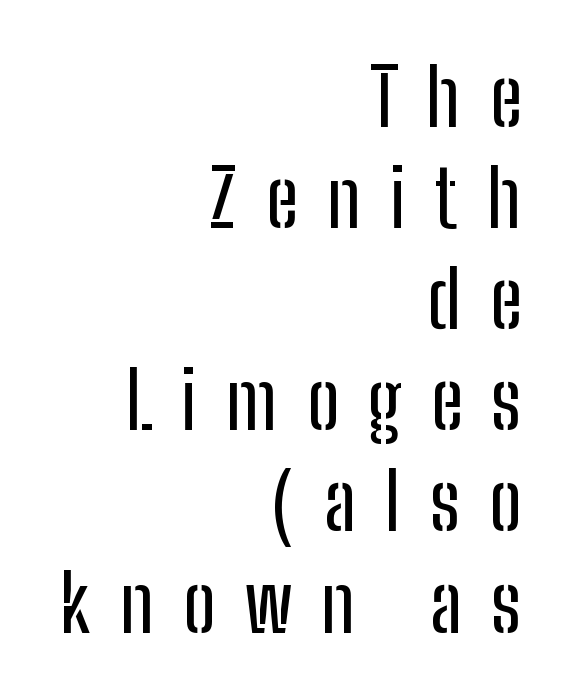
{"serif": "no", "italic": "no", "width": "condensed", "stroke_contrast": "low", "x_height": "medium", "monospaced": "no", "underline": "no", "align": "right", "line_spacing": "normal", "line_spacing_ratio": 1.28, "letter_spacing": "wide", "letter_spacing_em": 0.37, "glyph_px": 79}
